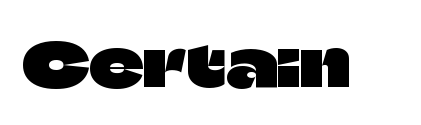
The image shows 60 px sans-serif type, upright; set normal letter spacing, not underlined; low stroke contrast and a large x-height.
